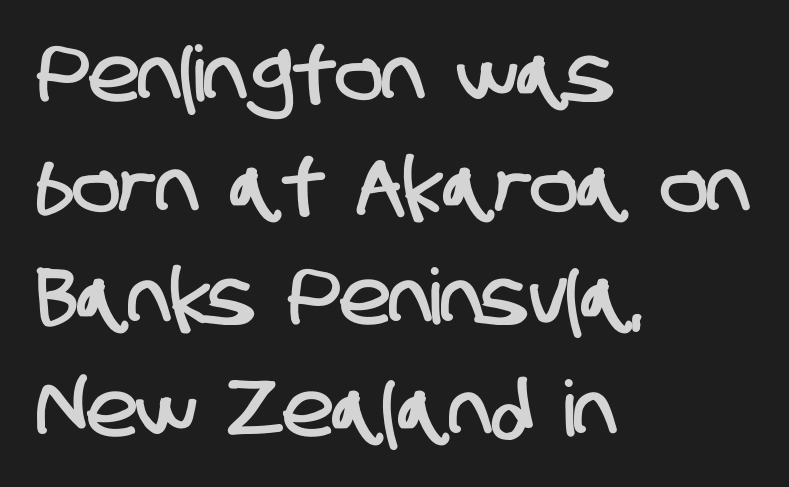
Q: Is the typeface a serif or a sans-serif typeface? A: Sans-serif.
Q: Is the text underlined? A: No.
Q: How is the paragraph aligned? A: Left-aligned.
Q: Is the spacing between letters normal or unusually wide? A: Normal.
Q: Is the spacing between lines tight, normal or loose? A: Normal.
Q: Width (condensed, normal, or wide)? A: Condensed.
Q: Stroke contrast? A: Low.
Q: x-height? A: Large.
Q: Monospaced? A: No.
